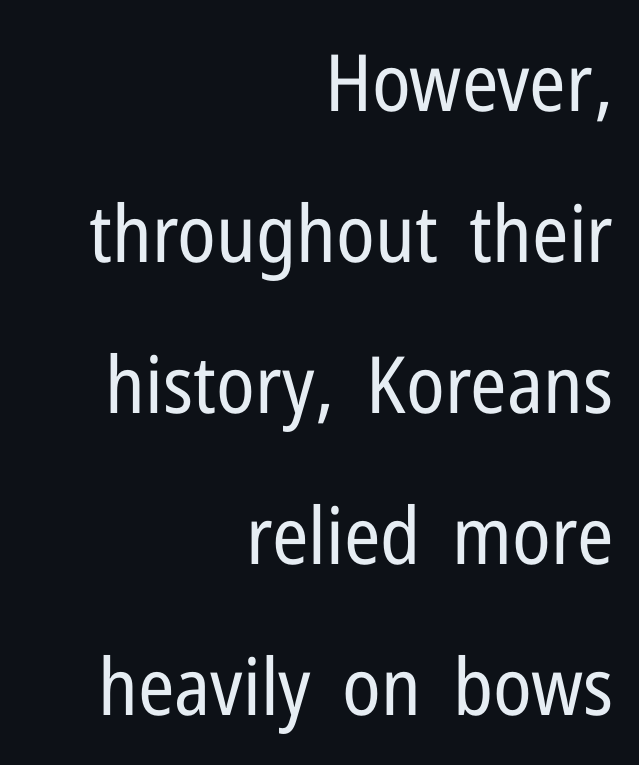
{"serif": "no", "italic": "no", "bold": "no", "weight": "regular", "width": "condensed", "stroke_contrast": "low", "x_height": "medium", "monospaced": "no", "underline": "no", "align": "right", "line_spacing": "loose", "line_spacing_ratio": 1.91, "letter_spacing": "normal", "letter_spacing_em": 0.0, "glyph_px": 79}
